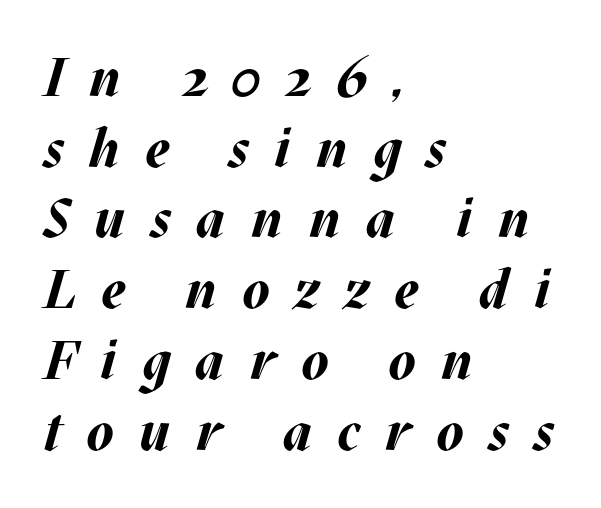
Words float on clear page, feet unadorned. In terms of weight, the rendering is a true, heavy bold. The lines sit at an ordinary, default distance from one another. Caption: multi-line text, flush left, ragged right. This is oblique type, the kind used for emphasis or titles. The type is letterspaced generously, with wide tracking.
